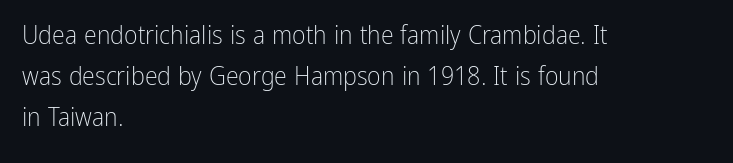
{"italic": "no", "bold": "no", "underline": "no", "align": "left", "line_spacing": "normal", "line_spacing_ratio": 1.57, "letter_spacing": "normal", "letter_spacing_em": 0.0, "glyph_px": 26}
